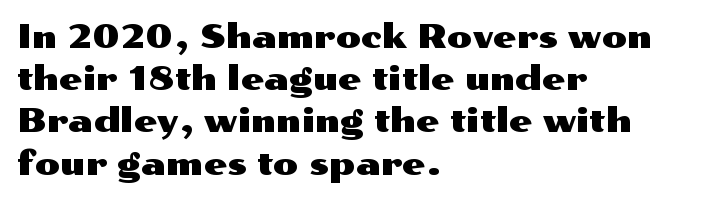
The vertical gap from one line to the next is medium. Does extra space separate the letters? No, they use regular spacing. No italicization has been applied; the sample stays upright. The rendering shows plain stroke endings on the letterforms — a sans-serif design. Descenders are the only things crossing below the line.
